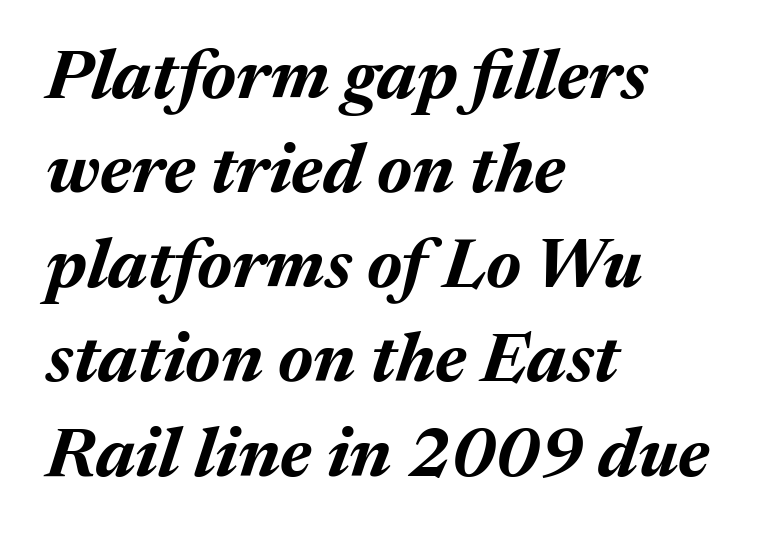
Varying glyph widths throughout — classic text-font behaviour. If you drew a ruler down the left edge, every line would touch it. Caption: bold face, heavy strokes. Beneath every word, the page is bare. What stands out about the letter spacing? Nothing — it is the standard amount. Horizontal bands of white between lines are of average thickness.
